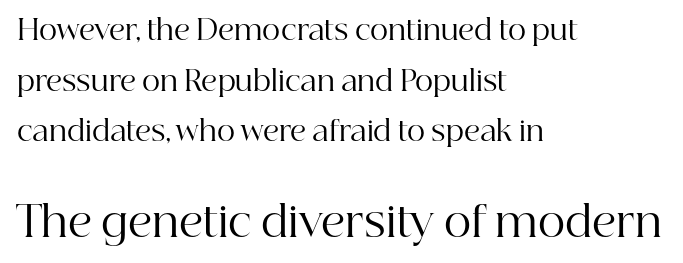
Serifs: yes, visible at the terminals of the letterforms. Plain, unruled lines of type. The tracking reads as untouched default to a designer's eye. Which chunk is bigger? The second one — the bottom block dwarfs the top.
